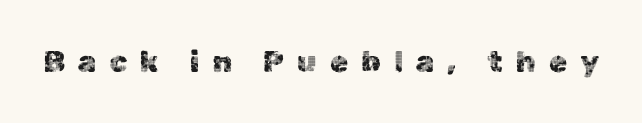
The image shows 30 px sans-serif type, upright; set unusually wide letter spacing (+0.42 em), not underlined; a medium x-height.
